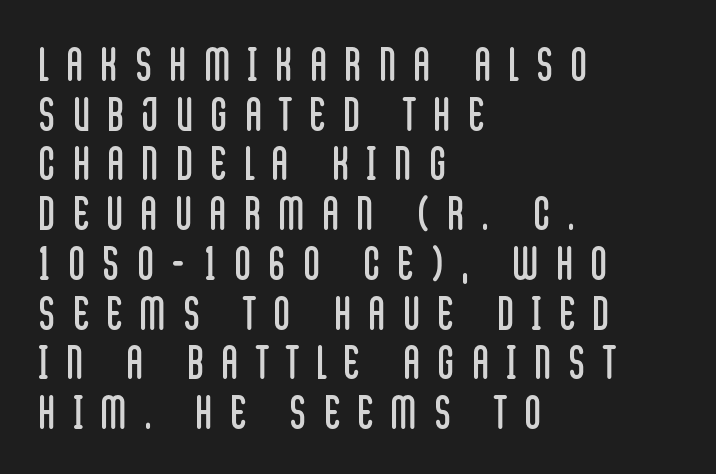
A clean baseline with only descenders dipping below it. The letters advance in unequal steps, a hallmark of proportional type. The typeface chosen for these lines omits serifs. Horizontally, the lines are justified to the leading edge only. Think standard paragraph weight, or any step lighter than that.
